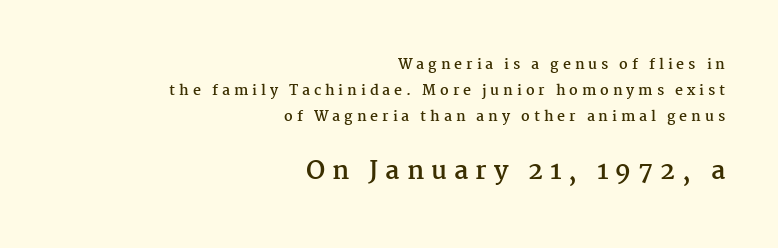
Here the second block reads like a headline and the first like body copy. The glyphs are unaccompanied by any horizontal stroke below them. These lines are set flush right with a ragged left edge. Heft: maximum for text — a bold. The line texture is sparse and dotted thanks to wide tracking.
